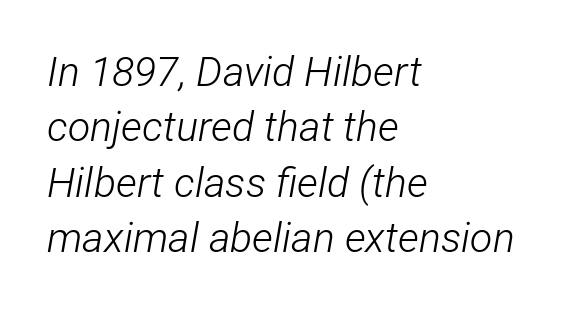
Q: Is the text bold? A: No.
Q: Is the text italic (slanted)? A: Yes, it leans right by about 12 degrees.
Q: Is the text underlined? A: No.
Q: How is the paragraph aligned? A: Left-aligned.
Q: Is the spacing between letters normal or unusually wide? A: Normal.
Q: Is the spacing between lines tight, normal or loose? A: Normal.
Q: Width (condensed, normal, or wide)? A: Condensed.
Q: Stroke contrast? A: Low.
Q: x-height? A: Medium.
Q: Monospaced? A: No.
